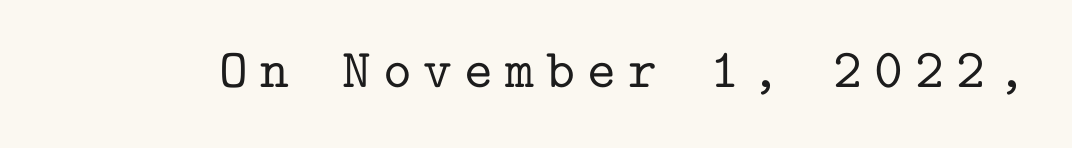
The image shows 55 px serif type, upright, monospaced; set unusually wide letter spacing (+0.22 em), not underlined; low stroke contrast and a medium x-height.
